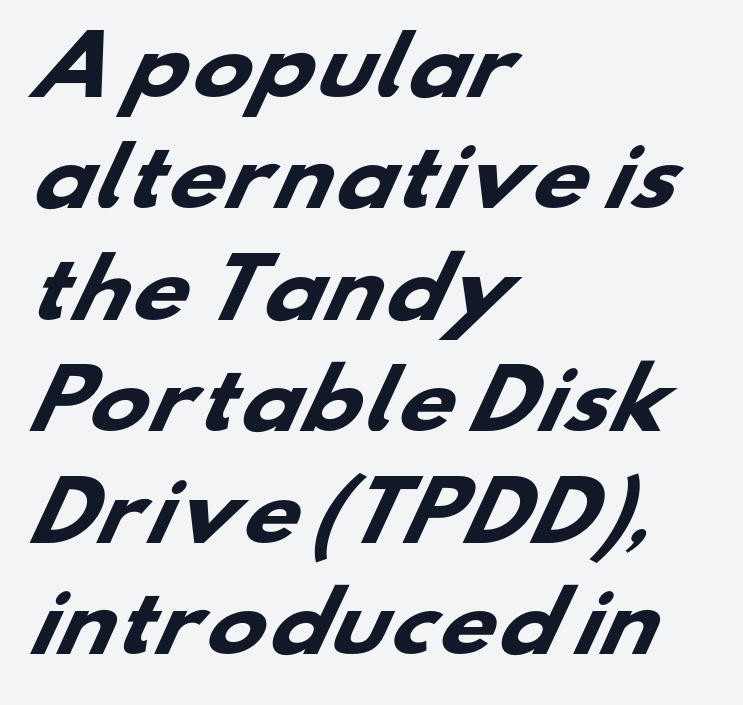
{"serif": "no", "bold": "yes", "weight": "heavy", "width": "wide", "stroke_contrast": "low", "x_height": "small", "monospaced": "no", "underline": "no", "align": "left", "line_spacing": "normal", "line_spacing_ratio": 1.41, "letter_spacing": "normal", "letter_spacing_em": 0.0, "glyph_px": 79}
